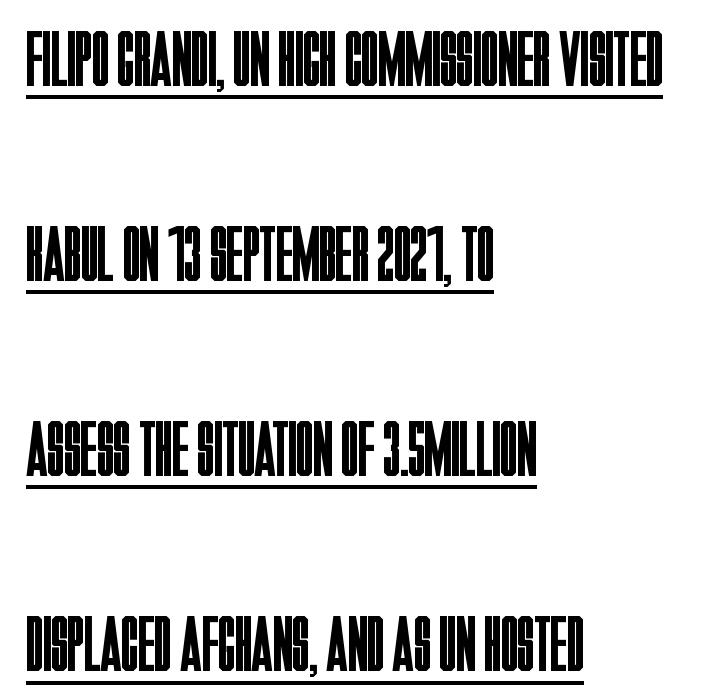
Q: Is the text bold? A: No.
Q: Is the text italic (slanted)? A: No, it is upright.
Q: Is the typeface a serif or a sans-serif typeface? A: Sans-serif.
Q: Is the text underlined? A: Yes.
Q: How is the paragraph aligned? A: Left-aligned.
Q: Is the spacing between letters normal or unusually wide? A: Normal.
Q: Is the spacing between lines tight, normal or loose? A: Loose.
Q: Width (condensed, normal, or wide)? A: Condensed.
Q: Stroke contrast? A: Low.
Q: x-height? A: Large.
Q: Monospaced? A: No.
